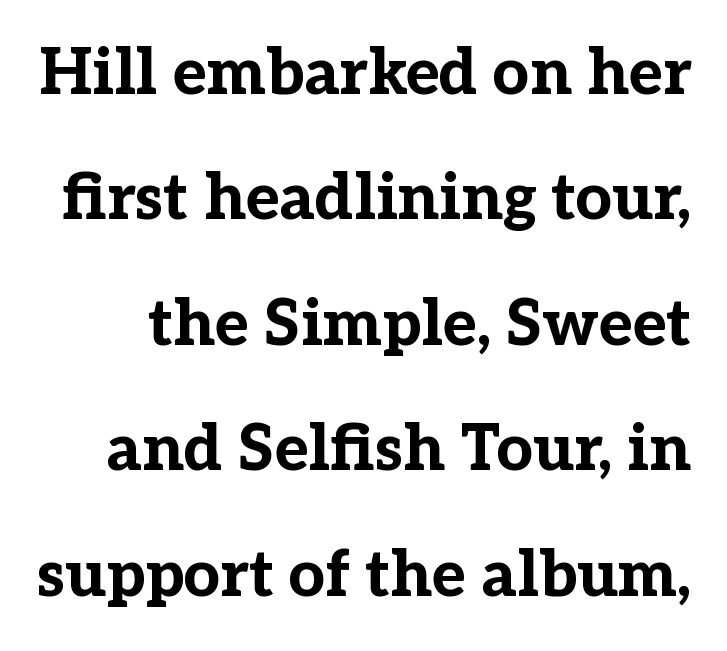
Q: Is the text bold? A: Yes.
Q: Is the text italic (slanted)? A: No, it is upright.
Q: Is the typeface a serif or a sans-serif typeface? A: Serif.
Q: Is the text underlined? A: No.
Q: Is the spacing between letters normal or unusually wide? A: Normal.
Q: Is the spacing between lines tight, normal or loose? A: Loose.
Q: Width (condensed, normal, or wide)? A: Normal.
Q: Stroke contrast? A: Low.
Q: x-height? A: Medium.
Q: Monospaced? A: No.
